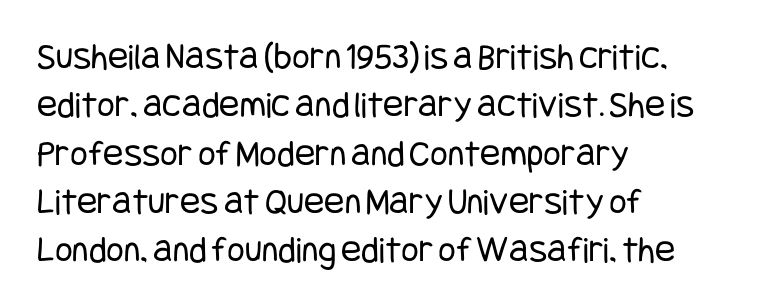
Q: Is the text bold? A: No.
Q: Is the text italic (slanted)? A: No, it is upright.
Q: Is the typeface a serif or a sans-serif typeface? A: Sans-serif.
Q: Is the text underlined? A: No.
Q: How is the paragraph aligned? A: Left-aligned.
Q: Is the spacing between letters normal or unusually wide? A: Normal.
Q: Is the spacing between lines tight, normal or loose? A: Normal.
Q: Width (condensed, normal, or wide)? A: Condensed.
Q: Stroke contrast? A: Low.
Q: x-height? A: Large.
